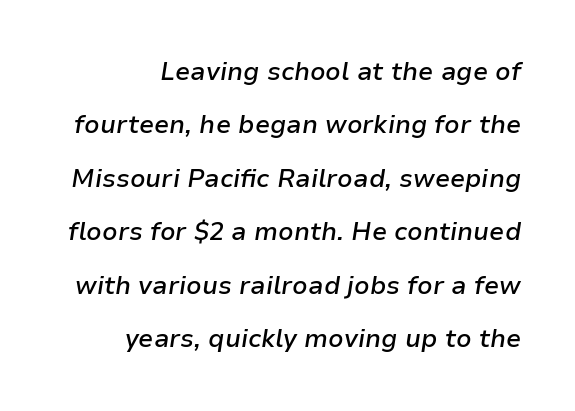
The letters are semibold — heavier than regular but short of a full bold. The font's italic variant was chosen for this text. Vertical spacing — loose. Where is the straight margin? On the right. Characters follow at the spacing the type designer built in.
